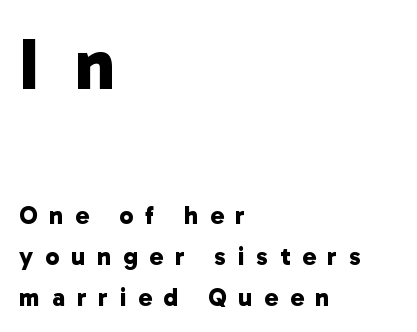
The image shows 74 px bold sans-serif type; set left-aligned, normal line spacing (1.64x), unusually wide letter spacing (+0.48 em), not underlined; the first (top) block is 2.96x larger; low stroke contrast and a medium x-height.
